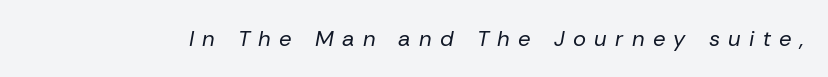
Q: Is the text bold? A: No.
Q: Is the text italic (slanted)? A: Yes, it leans right by about 10 degrees.
Q: Is the text underlined? A: No.
Q: Is the spacing between letters normal or unusually wide? A: Unusually wide.
